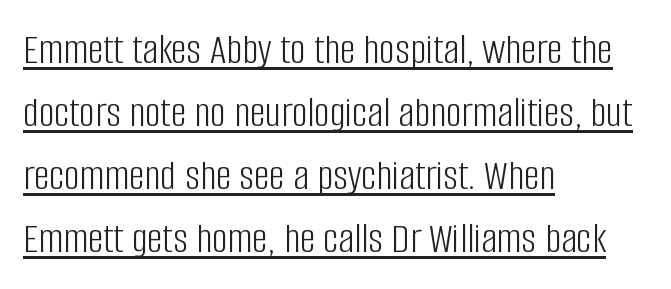
Q: Is the text bold? A: No.
Q: Is the text italic (slanted)? A: No, it is upright.
Q: Is the typeface a serif or a sans-serif typeface? A: Sans-serif.
Q: Is the text underlined? A: Yes.
Q: How is the paragraph aligned? A: Left-aligned.
Q: Is the spacing between letters normal or unusually wide? A: Normal.
Q: Is the spacing between lines tight, normal or loose? A: Normal.
Q: Width (condensed, normal, or wide)? A: Condensed.
Q: Stroke contrast? A: Low.
Q: x-height? A: Large.
Q: Monospaced? A: No.
